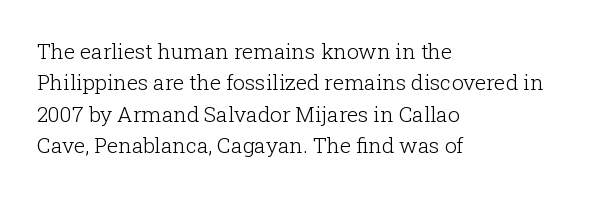
The image shows 21 px text type, upright; set left-aligned, normal line spacing (1.5x), normal letter spacing, not underlined.
